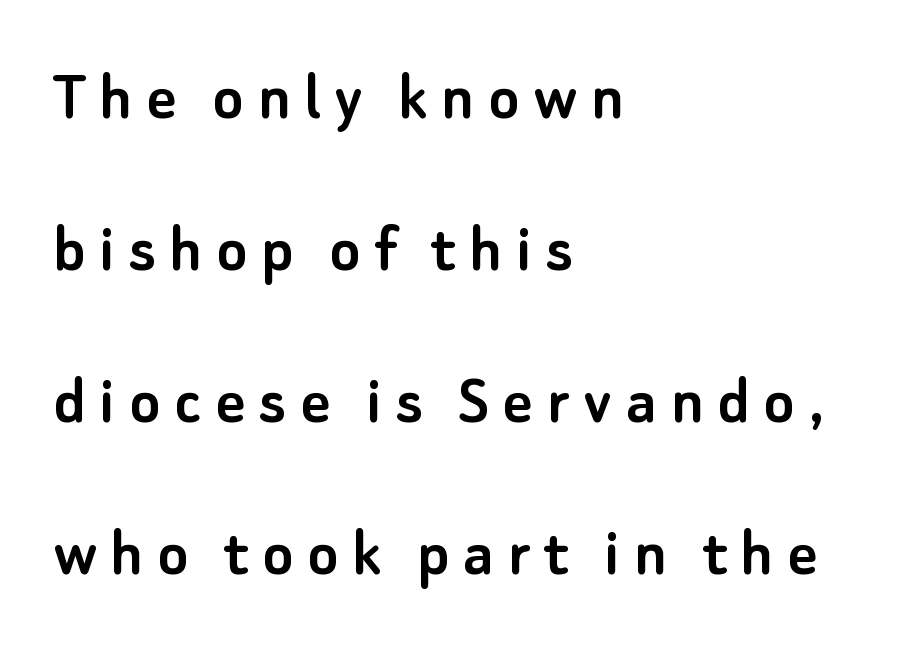
Q: Is the text italic (slanted)? A: No, it is upright.
Q: Is the typeface a serif or a sans-serif typeface? A: Sans-serif.
Q: Is the text underlined? A: No.
Q: How is the paragraph aligned? A: Left-aligned.
Q: Is the spacing between lines tight, normal or loose? A: Loose.
Q: Width (condensed, normal, or wide)? A: Normal.
Q: Stroke contrast? A: Low.
Q: x-height? A: Small.
Q: Monospaced? A: No.
